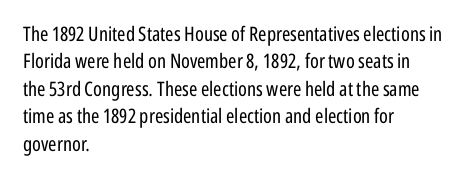
{"italic": "no", "bold": "no", "underline": "no", "align": "left", "line_spacing": "normal", "line_spacing_ratio": 1.37, "letter_spacing": "normal", "letter_spacing_em": 0.0, "glyph_px": 20}
